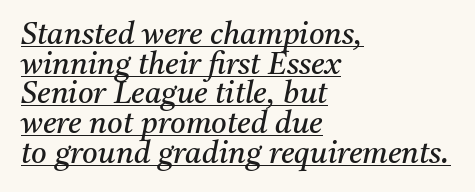
{"serif": "yes", "italic": "yes", "lean": "right", "slant_degrees": 11, "bold": "no", "weight": "regular", "width": "normal", "stroke_contrast": "medium", "x_height": "medium", "monospaced": "no", "underline": "yes", "align": "left", "line_spacing": "tight", "line_spacing_ratio": 0.99, "letter_spacing": "normal", "letter_spacing_em": 0.0, "glyph_px": 30}
